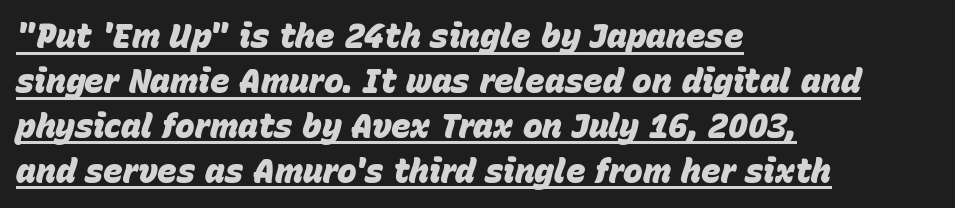
It's the slanting kind of type. Horizontal bands of white between lines are of average thickness. Horizontal alignment here is leftward, the default for most running prose. Plenty of ink on the page — the face is bold. Spacing verdict: proportional, widths tailored to each character.
